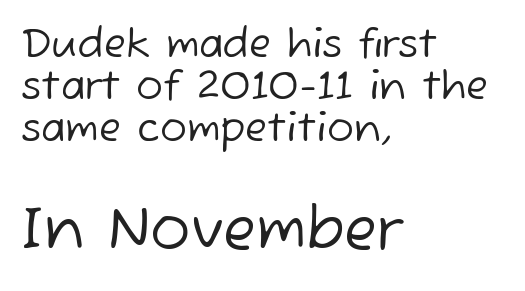
The image shows 60 px regular-weight sans-serif type; set left-aligned, tight line spacing (1.05x), normal letter spacing, not underlined; the second (bottom) block is 1.5x larger; low stroke contrast and a medium x-height.
